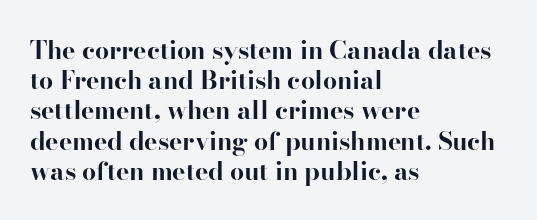
{"italic": "no", "bold": "yes", "underline": "no", "align": "left", "line_spacing_ratio": 1.21, "letter_spacing": "normal", "letter_spacing_em": 0.0, "glyph_px": 25}
